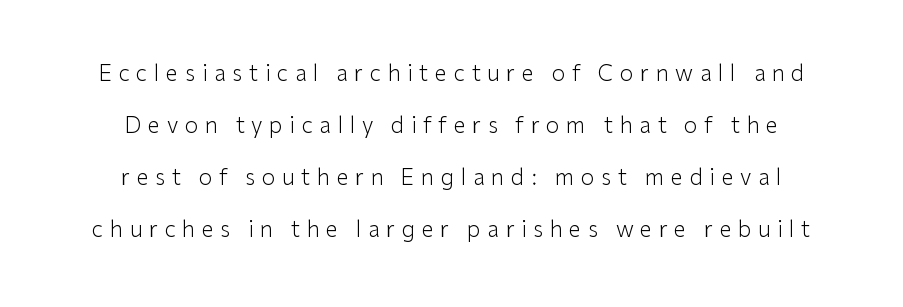
No italicization has been applied; the sample stays upright. Visually the block forms a symmetrical silhouette, jagged on both flanks. Honestly, the rows look like they've been pulled way apart. Display-style spreading of the glyphs; the letterfit is very open. The glyphs are unaccompanied by any horizontal stroke below them.
